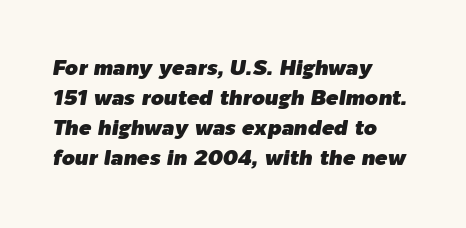
The image shows 21 px text type, italic (leaning right); set left-aligned, normal line spacing (1.43x), normal letter spacing, not underlined.
